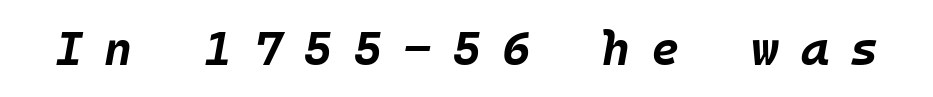
Q: Is the text bold? A: Yes.
Q: Is the text italic (slanted)? A: Yes, it leans right by about 10 degrees.
Q: Is the text underlined? A: No.
Q: Is the spacing between letters normal or unusually wide? A: Unusually wide.
Q: Width (condensed, normal, or wide)? A: Normal.
Q: Stroke contrast? A: Low.
Q: x-height? A: Large.
